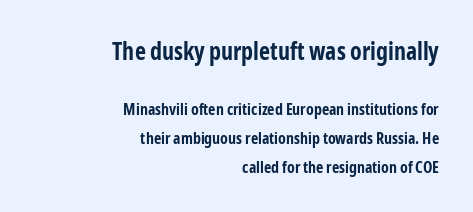
{"italic": "no", "bold": "yes", "underline": "no", "align": "right", "line_spacing_ratio": 1.81, "letter_spacing": "normal", "letter_spacing_em": 0.0, "larger_block": "first", "size_ratio": 1.5, "glyph_px": 24}
